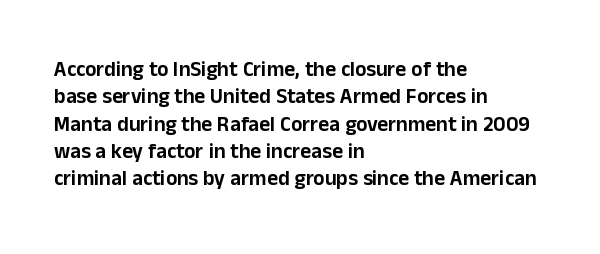
You could call the tracking neutral — neither tight nor loose. Honestly, there is no underline to notice here at all. This is roman type, the default non-slanted kind. Compared with a centered layout, this one pins lines to the left instead. Interline gaps are of average width in this sample.
